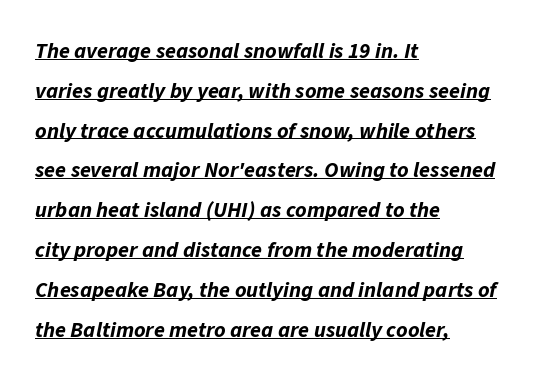
{"italic": "yes", "lean": "right", "slant_degrees": 11, "bold": "yes", "underline": "yes", "align": "left", "line_spacing_ratio": 1.81, "letter_spacing": "normal", "letter_spacing_em": 0.0, "glyph_px": 22}
